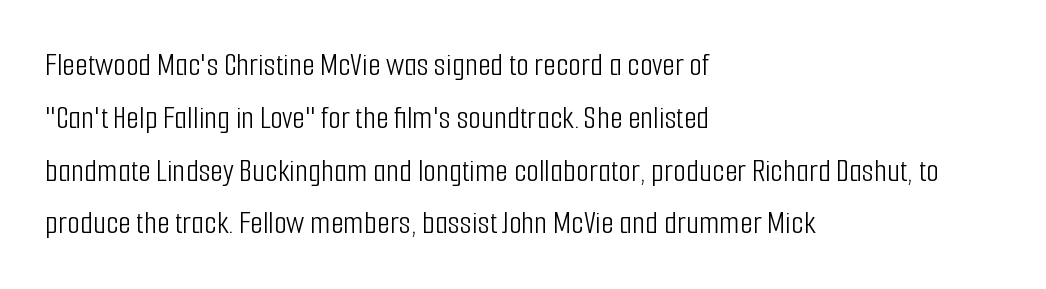
{"serif": "no", "italic": "no", "bold": "no", "weight": "light", "width": "condensed", "stroke_contrast": "low", "x_height": "medium", "monospaced": "no", "underline": "no", "align": "left", "line_spacing": "normal", "line_spacing_ratio": 1.6, "letter_spacing": "normal", "letter_spacing_em": 0.0, "glyph_px": 33}
